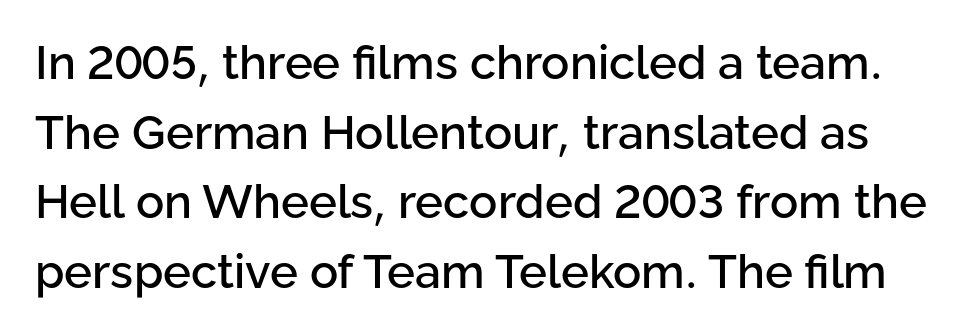
Posture: vertical. Has an underline been added? It has not. Letterform terminals end flat and unadorned throughout the passage. Character widths vary here, with narrow letters taking less room than wide ones. Vertical spacing — default. In terms of letterspacing, this is plain default setting.
